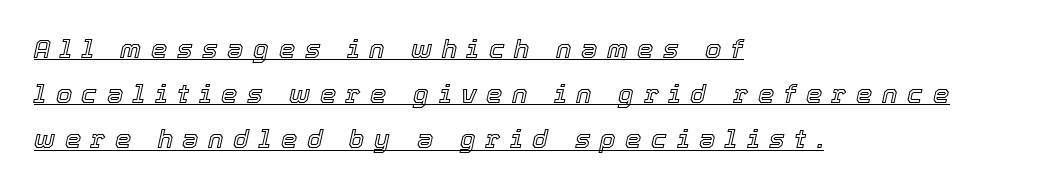
The image shows 26 px text type, italic (leaning right); set left-aligned, line spacing 1.74x, unusually wide letter spacing (+0.37 em), underlined.
